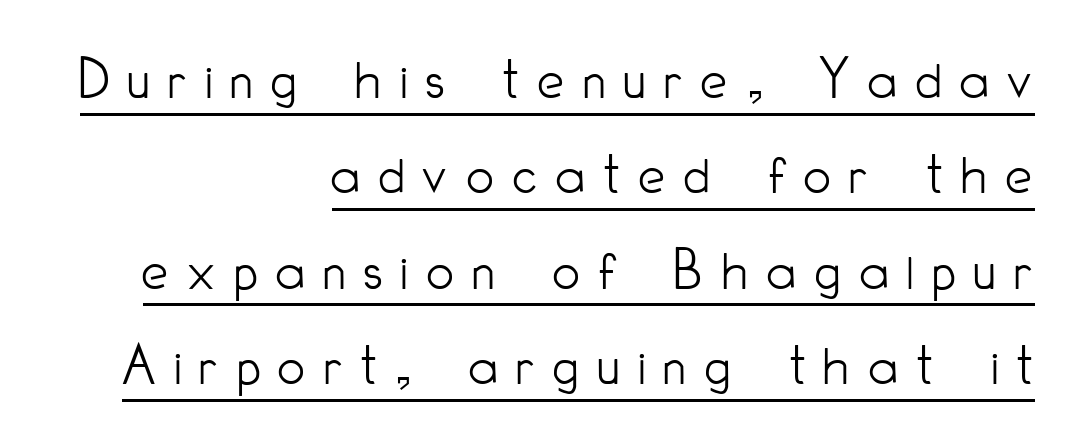
Q: Is the text bold? A: No.
Q: Is the text italic (slanted)? A: No, it is upright.
Q: Is the typeface a serif or a sans-serif typeface? A: Sans-serif.
Q: Is the text underlined? A: Yes.
Q: How is the paragraph aligned? A: Right-aligned.
Q: Is the spacing between letters normal or unusually wide? A: Unusually wide.
Q: Is the spacing between lines tight, normal or loose? A: Normal.
Q: Width (condensed, normal, or wide)? A: Condensed.
Q: Stroke contrast? A: Low.
Q: x-height? A: Small.
Q: Monospaced? A: No.
